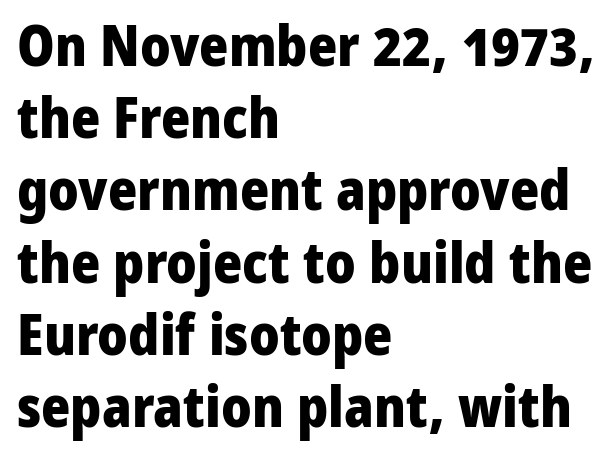
{"serif": "no", "italic": "no", "bold": "yes", "weight": "heavy", "width": "normal", "stroke_contrast": "low", "x_height": "medium", "monospaced": "no", "underline": "no", "align": "left", "line_spacing": "normal", "line_spacing_ratio": 1.29, "letter_spacing": "normal", "letter_spacing_em": 0.0, "glyph_px": 56}
